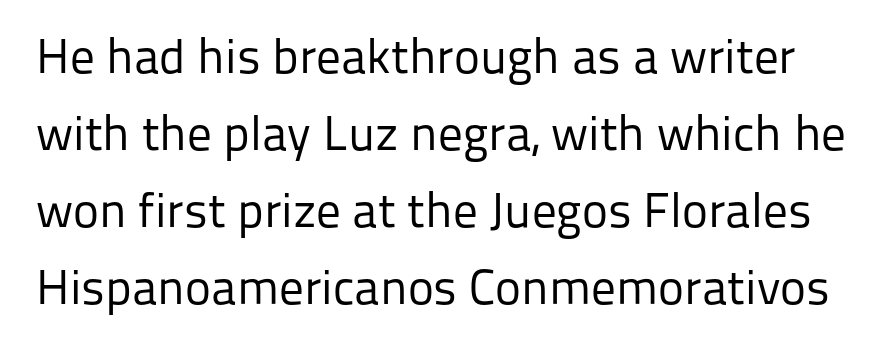
{"serif": "no", "italic": "no", "bold": "no", "weight": "regular", "width": "normal", "stroke_contrast": "low", "x_height": "medium", "monospaced": "no", "underline": "no", "line_spacing": "normal", "line_spacing_ratio": 1.57, "letter_spacing": "normal", "letter_spacing_em": 0.0, "glyph_px": 49}
